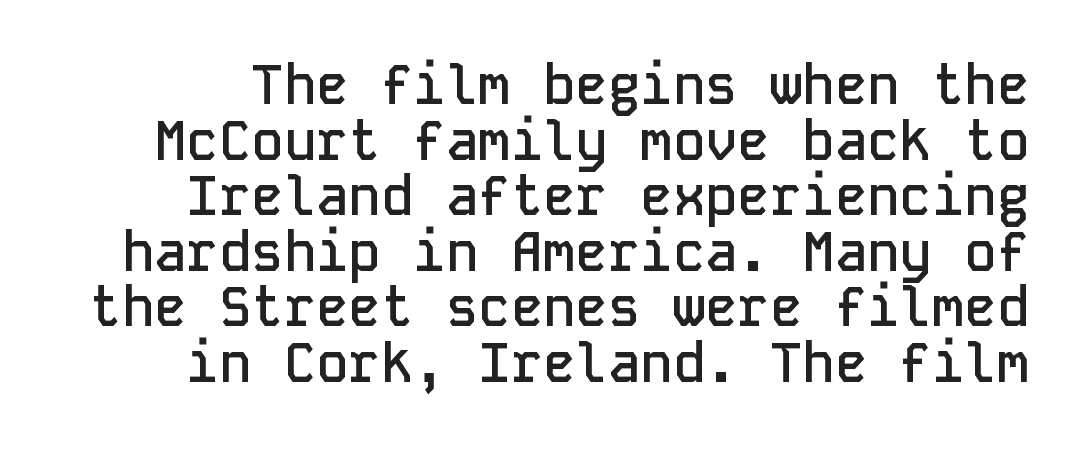
The image shows 54 px semibold sans-serif type, upright, monospaced; set tight line spacing (1.03x), normal letter spacing, not underlined; low stroke contrast and a medium x-height.
